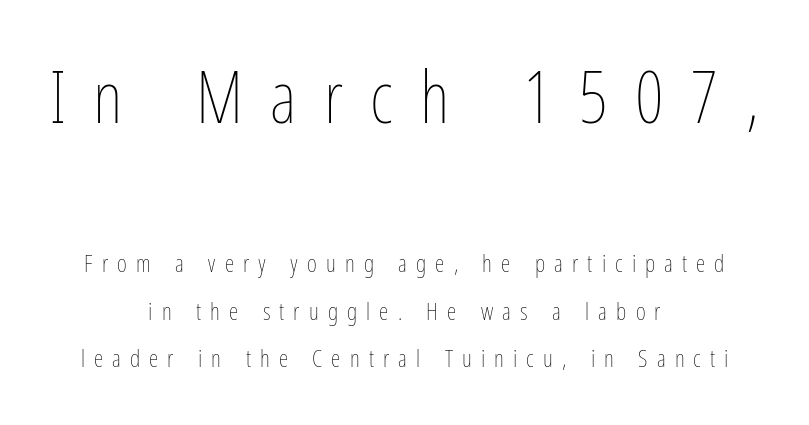
Tall strokes in this sample are plumb rather than angled. Only glyphs here, with clear space below each row. The weight tops out at a normal text grade. The line texture is sparse and dotted thanks to wide tracking.
